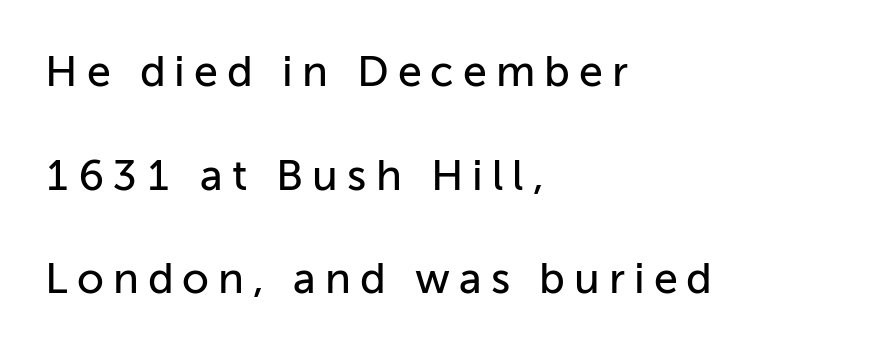
Q: Is the text italic (slanted)? A: No, it is upright.
Q: Is the typeface a serif or a sans-serif typeface? A: Sans-serif.
Q: Is the text underlined? A: No.
Q: How is the paragraph aligned? A: Left-aligned.
Q: Is the spacing between letters normal or unusually wide? A: Unusually wide.
Q: Is the spacing between lines tight, normal or loose? A: Loose.
Q: Width (condensed, normal, or wide)? A: Normal.
Q: Stroke contrast? A: Low.
Q: x-height? A: Medium.
Q: Monospaced? A: No.
